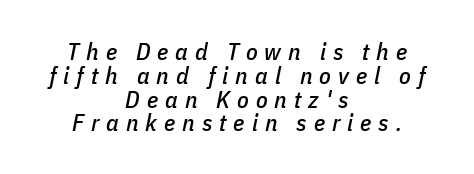
{"italic": "yes", "lean": "right", "slant_degrees": 11, "underline": "no", "align": "center", "line_spacing": "tight", "line_spacing_ratio": 0.99, "letter_spacing": "wide", "letter_spacing_em": 0.29, "glyph_px": 24}
